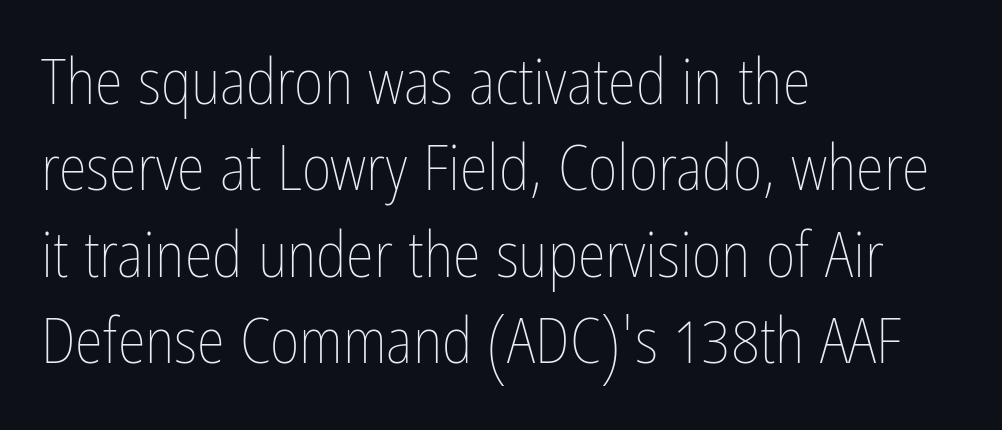
Q: Is the text bold? A: No.
Q: Is the text italic (slanted)? A: No, it is upright.
Q: Is the text underlined? A: No.
Q: How is the paragraph aligned? A: Left-aligned.
Q: Is the spacing between letters normal or unusually wide? A: Normal.
Q: Is the spacing between lines tight, normal or loose? A: Normal.
Q: Width (condensed, normal, or wide)? A: Condensed.
Q: Stroke contrast? A: Low.
Q: x-height? A: Medium.
Q: Monospaced? A: No.
